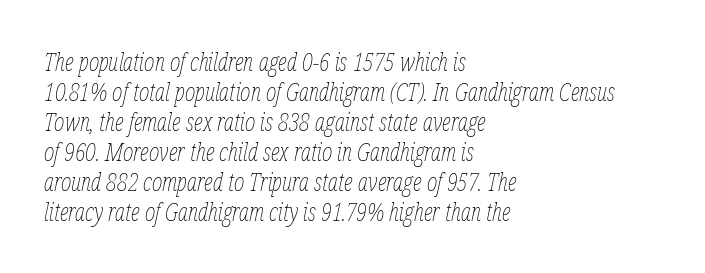
Q: Is the text bold? A: No.
Q: Is the text italic (slanted)? A: Yes, it leans right by about 12 degrees.
Q: Is the text underlined? A: No.
Q: How is the paragraph aligned? A: Left-aligned.
Q: Is the spacing between letters normal or unusually wide? A: Normal.
